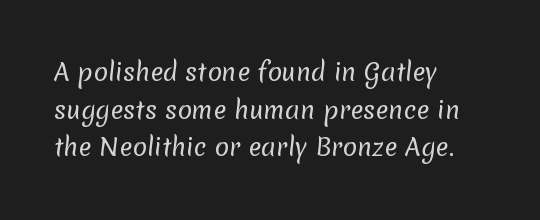
Q: Is the text bold? A: No.
Q: Is the text underlined? A: No.
Q: How is the paragraph aligned? A: Left-aligned.
Q: Is the spacing between letters normal or unusually wide? A: Normal.
Q: Is the spacing between lines tight, normal or loose? A: Normal.
